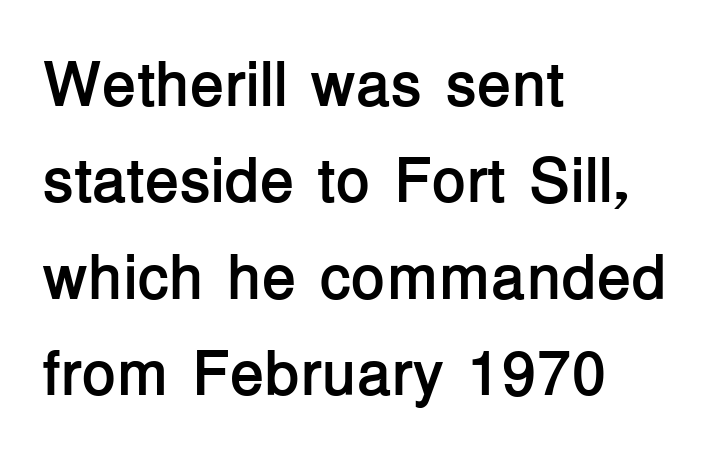
Notice how thick the strokes are: this is what a full bold looks like. It's the straight-up-and-down kind of type. Casual observation: everything's shoved over to the left. You could not count columns in this text — the font is proportionally spaced. The letterforms sit shoulder to shoulder at normal distance. Horizontal bands of white between lines are of average thickness.
